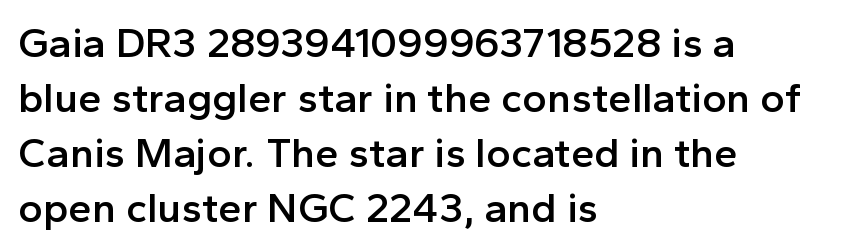
Just letters on the line, the space beneath them empty. When letters stand straight like this, we call the style roman or upright. Unlike a traditional serif, this face leaves its strokes unadorned. Horizontal bands of white between lines are of average thickness.
